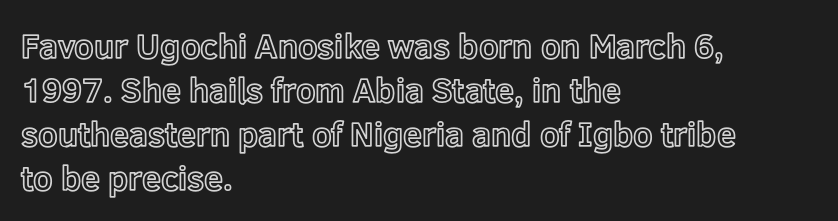
{"italic": "no", "width": "normal", "x_height": "medium", "monospaced": "no", "underline": "no", "align": "left", "line_spacing": "normal", "line_spacing_ratio": 1.29, "letter_spacing": "normal", "letter_spacing_em": 0.0, "glyph_px": 34}
